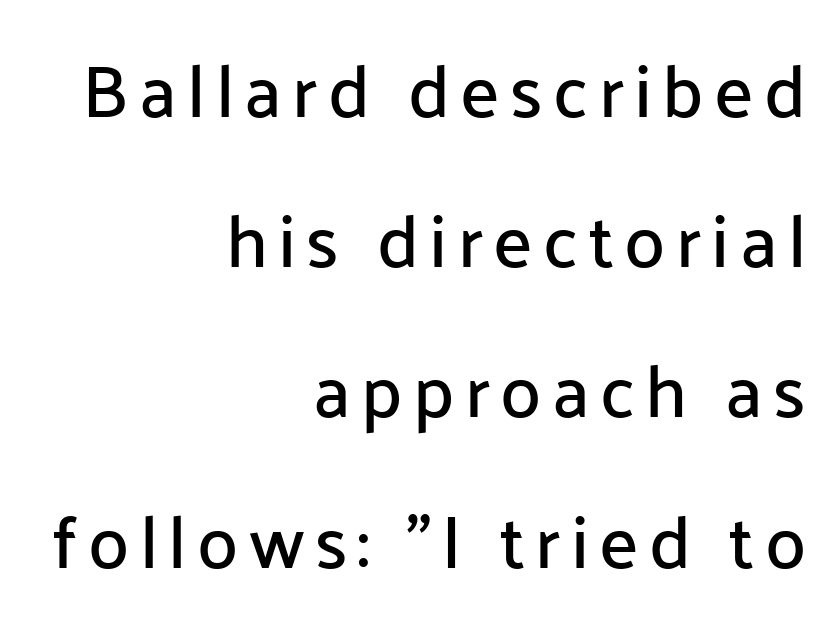
Q: Is the text italic (slanted)? A: No, it is upright.
Q: Is the typeface a serif or a sans-serif typeface? A: Sans-serif.
Q: Is the text underlined? A: No.
Q: How is the paragraph aligned? A: Right-aligned.
Q: Is the spacing between lines tight, normal or loose? A: Loose.
Q: Width (condensed, normal, or wide)? A: Normal.
Q: Stroke contrast? A: Low.
Q: x-height? A: Medium.
Q: Monospaced? A: No.
